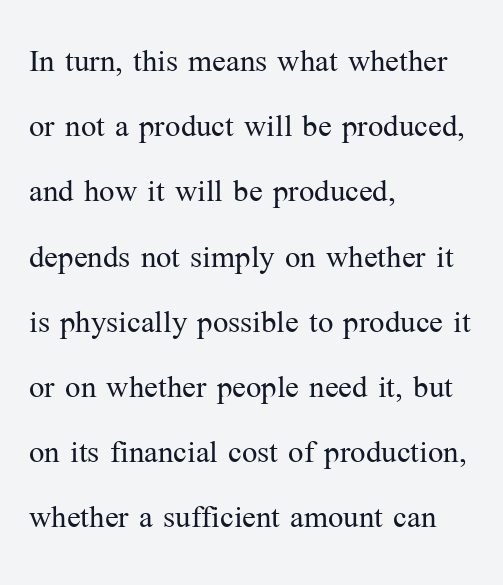
The letters stand straight up with perfectly vertical stems. The glyphs in this specimen are seriffed. Reading down the column, the eye jumps a familiar distance to each next line. Here the designer chose a conventional face with non-uniform glyph widths. Weight: not bold — regular or lighter. What stands out about the letter spacing? Nothing — it is the standard amount.
